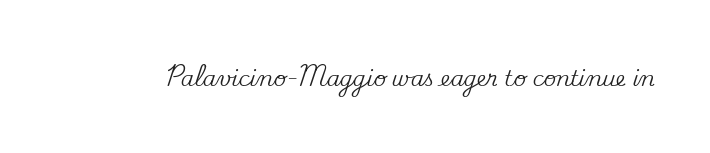
{"underline": "no", "letter_spacing": "normal", "letter_spacing_em": 0.0, "glyph_px": 21}
